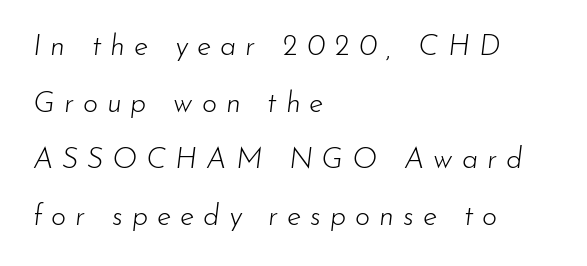
Line starts are locked; line ends wander. Emphasis-style slanted type is in use. The font sits on the lighter half of the weight spectrum, regular included. A great deal of white space separates one row of letters from the next. The gap between lines stays unmarked. These lines are rendered in a variable-pitch font.
